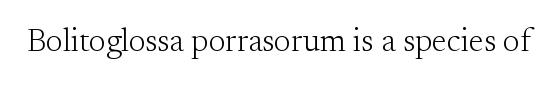
The image shows 32 px light serif type, upright; set normal letter spacing, not underlined; medium stroke contrast and a small x-height.
